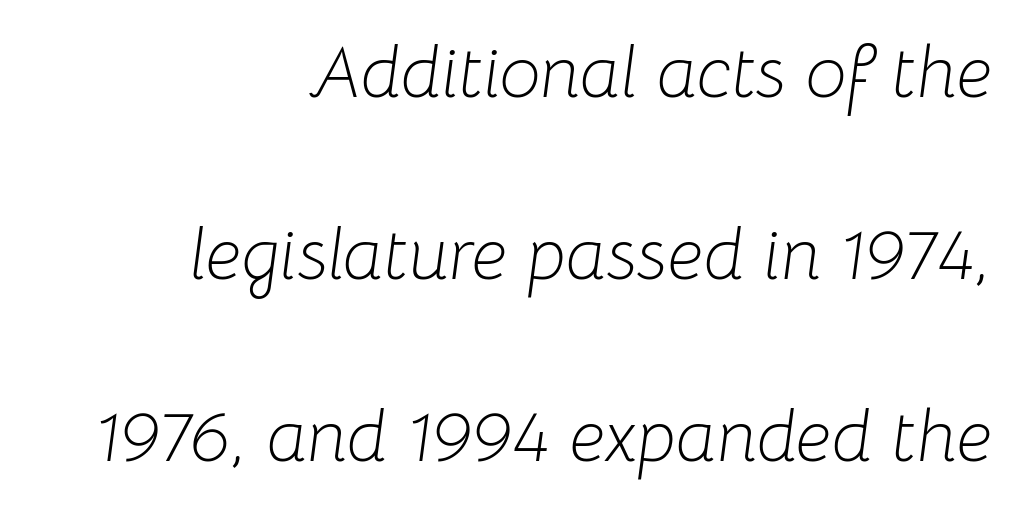
{"italic": "yes", "lean": "right", "slant_degrees": 8, "bold": "no", "weight": "light", "width": "normal", "stroke_contrast": "low", "x_height": "medium", "monospaced": "no", "underline": "no", "align": "right", "line_spacing": "loose", "line_spacing_ratio": 2.49, "letter_spacing": "normal", "letter_spacing_em": 0.0, "glyph_px": 73}
